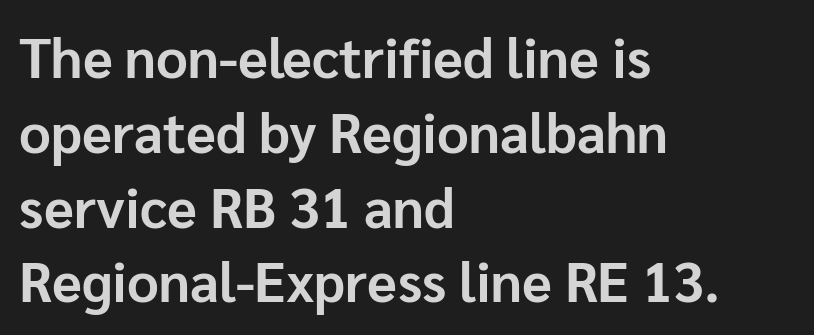
{"serif": "no", "italic": "no", "bold": "yes", "weight": "bold", "width": "normal", "stroke_contrast": "low", "x_height": "medium", "monospaced": "no", "underline": "no", "align": "left", "line_spacing": "normal", "line_spacing_ratio": 1.36, "letter_spacing": "normal", "letter_spacing_em": 0.0, "glyph_px": 55}
